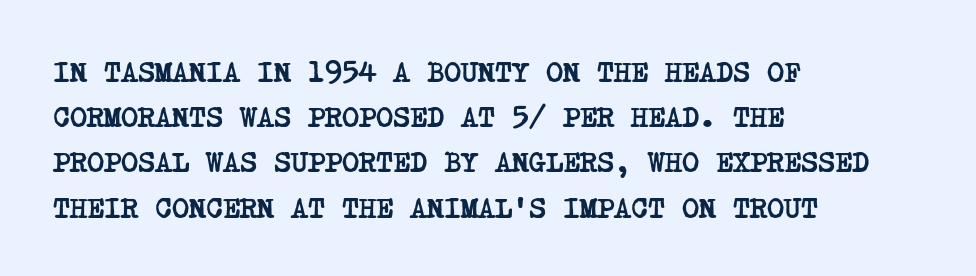
Q: Is the text bold? A: Yes.
Q: Is the typeface a serif or a sans-serif typeface? A: Serif.
Q: Is the text underlined? A: No.
Q: How is the paragraph aligned? A: Left-aligned.
Q: Is the spacing between letters normal or unusually wide? A: Normal.
Q: Is the spacing between lines tight, normal or loose? A: Normal.
Q: Width (condensed, normal, or wide)? A: Condensed.
Q: Stroke contrast? A: Low.
Q: x-height? A: Large.
